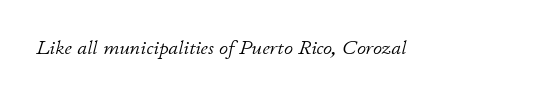
{"italic": "yes", "lean": "right", "slant_degrees": 11, "bold": "no", "underline": "no", "letter_spacing": "normal", "letter_spacing_em": 0.0, "glyph_px": 20}
